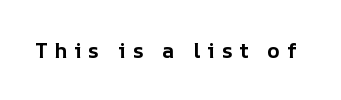
{"italic": "no", "bold": "yes", "underline": "no", "letter_spacing": "wide", "letter_spacing_em": 0.32, "glyph_px": 21}
